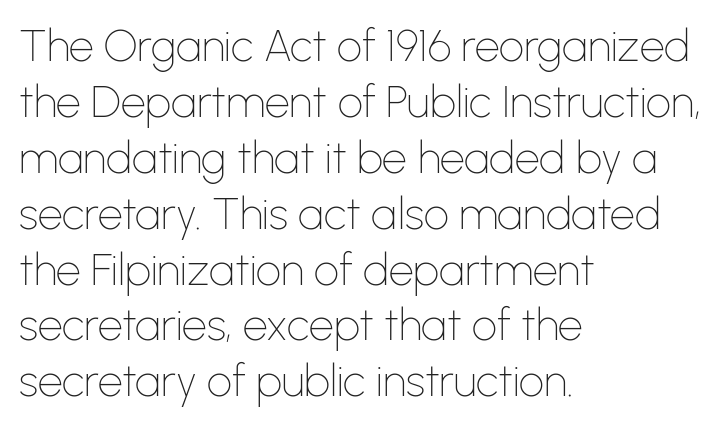
{"serif": "no", "italic": "no", "bold": "no", "weight": "thin", "width": "normal", "stroke_contrast": "low", "x_height": "medium", "monospaced": "no", "underline": "no", "align": "left", "line_spacing": "normal", "line_spacing_ratio": 1.27, "letter_spacing": "normal", "letter_spacing_em": 0.0, "glyph_px": 44}
